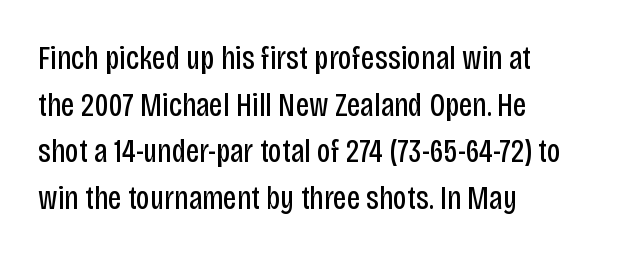
The image shows 33 px regular-weight, condensed sans-serif type, upright; set left-aligned, normal line spacing (1.41x), normal letter spacing, not underlined; low stroke contrast and a large x-height.
